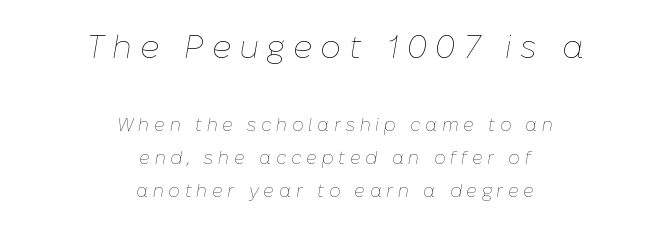
Q: Is the text bold? A: No.
Q: Is the text italic (slanted)? A: Yes, it leans right by about 10 degrees.
Q: Is the text underlined? A: No.
Q: How is the paragraph aligned? A: Centered.
Q: Is the spacing between letters normal or unusually wide? A: Unusually wide.
Q: Which block of text is set in a larger size, the first (top) or the second (bottom)? A: The first (top) one.
Q: Width (condensed, normal, or wide)? A: Normal.
Q: Stroke contrast? A: Low.
Q: x-height? A: Medium.
Q: Monospaced? A: No.
